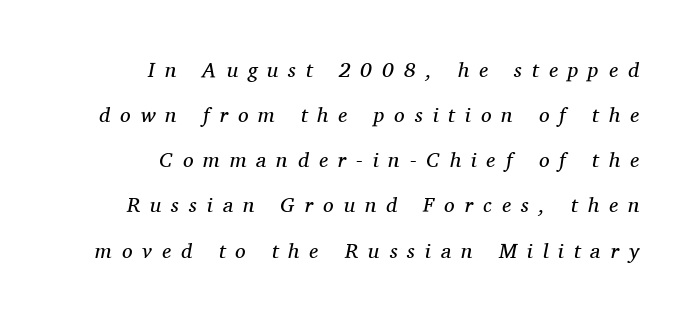
Q: Is the text bold? A: No.
Q: Is the text italic (slanted)? A: Yes, it leans right by about 11 degrees.
Q: Is the text underlined? A: No.
Q: How is the paragraph aligned? A: Right-aligned.
Q: Is the spacing between letters normal or unusually wide? A: Unusually wide.
Q: Is the spacing between lines tight, normal or loose? A: Loose.
